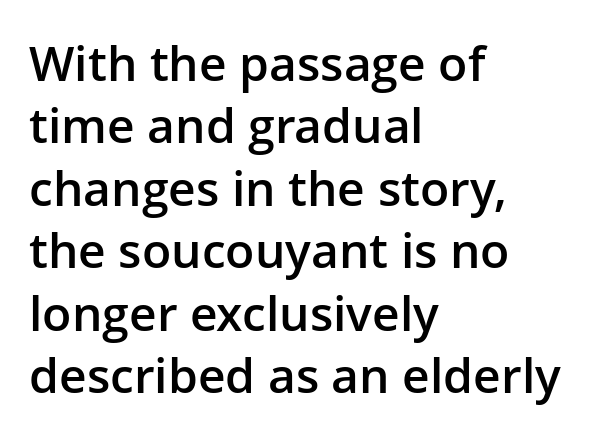
{"serif": "no", "italic": "no", "bold": "semi", "weight": "semibold", "width": "normal", "stroke_contrast": "low", "x_height": "medium", "monospaced": "no", "underline": "no", "align": "left", "line_spacing": "normal", "line_spacing_ratio": 1.3, "letter_spacing": "normal", "letter_spacing_em": 0.0, "glyph_px": 48}
